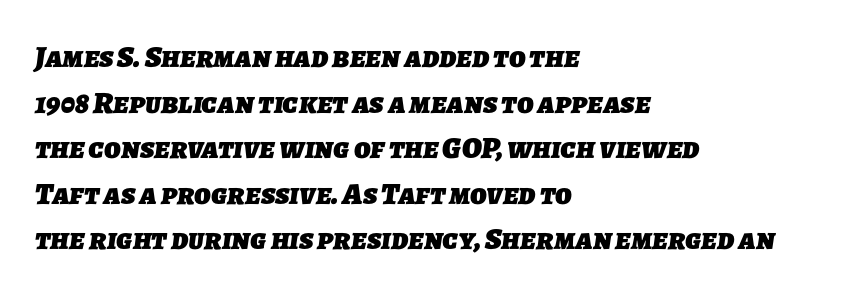
Q: Is the text bold? A: Yes.
Q: Is the typeface a serif or a sans-serif typeface? A: Sans-serif.
Q: Is the text underlined? A: No.
Q: How is the paragraph aligned? A: Left-aligned.
Q: Is the spacing between letters normal or unusually wide? A: Normal.
Q: Is the spacing between lines tight, normal or loose? A: Normal.
Q: Width (condensed, normal, or wide)? A: Normal.
Q: Stroke contrast? A: Low.
Q: x-height? A: Medium.
Q: Monospaced? A: No.
